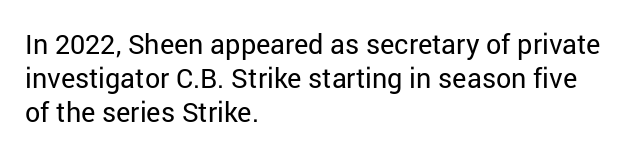
The image shows 27 px text type, upright; set left-aligned, normal line spacing (1.26x), normal letter spacing, not underlined.
